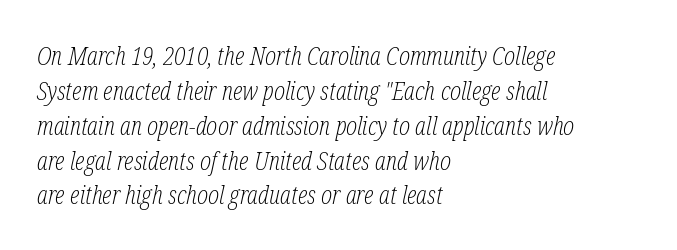
The image shows 26 px text type, italic (leaning right); set left-aligned, normal line spacing (1.34x), normal letter spacing, not underlined.
